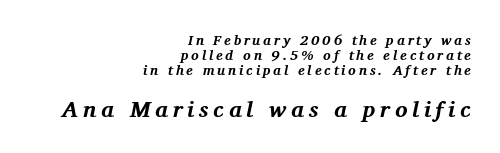
The image shows 23 px bold type, italic (leaning right); set right-aligned, tight line spacing (1.07x), unusually wide letter spacing (+0.2 em), not underlined; the second (bottom) block is 1.64x larger.
